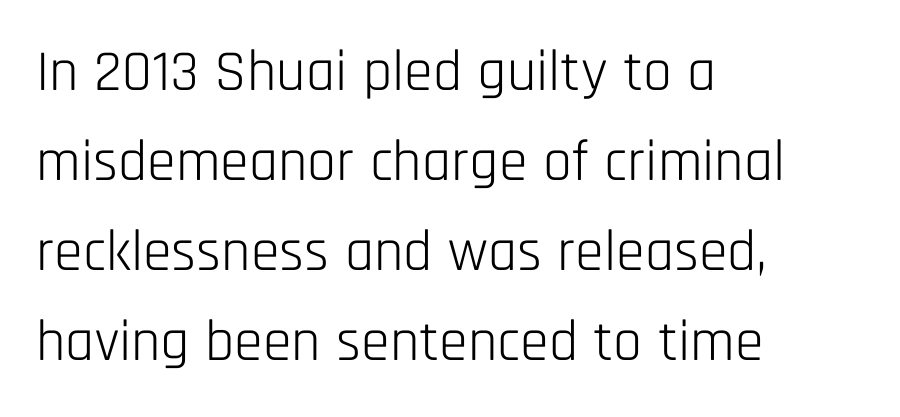
The rag falls on the right side of this text block. What's the leading like? Ordinary, nothing unusual. Every stem runs plumb, perpendicular to the baseline. The letterforms sit shoulder to shoulder at normal distance.
